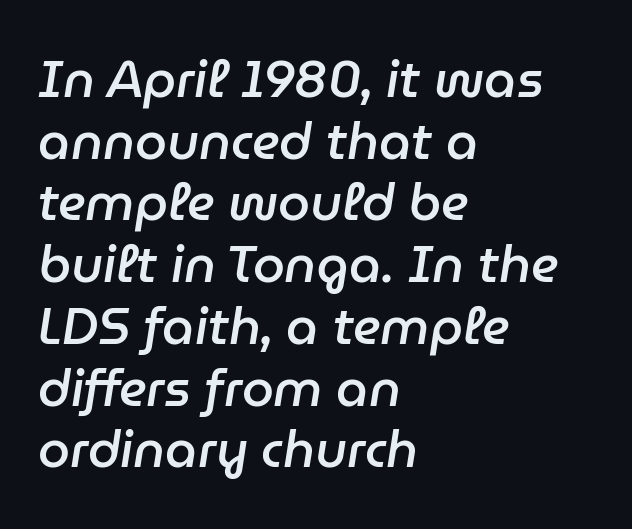
The image shows 51 px semibold type, italic (leaning right); set left-aligned, line spacing 1.21x, normal letter spacing, not underlined; low stroke contrast and a medium x-height.
